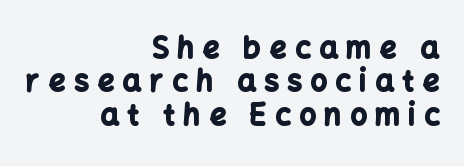
The image shows 29 px bold sans-serif type, upright; set right-aligned, tight line spacing (1.15x), unusually wide letter spacing (+0.3 em), not underlined; low stroke contrast and a medium x-height.
